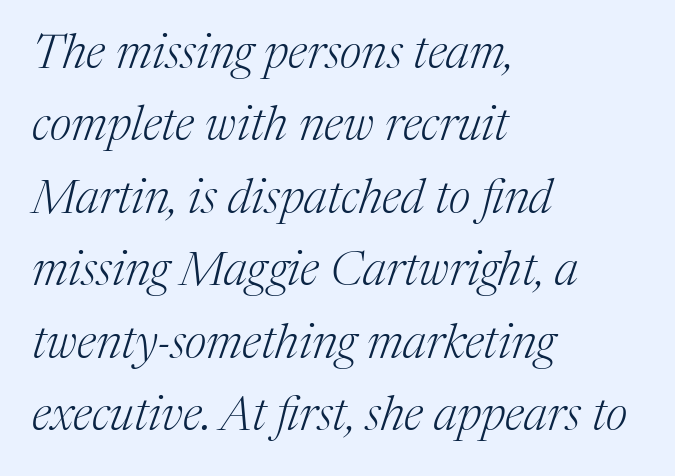
{"serif": "yes", "italic": "yes", "lean": "right", "slant_degrees": 17, "bold": "no", "weight": "light", "width": "normal", "stroke_contrast": "medium", "x_height": "medium", "monospaced": "no", "underline": "no", "align": "left", "line_spacing": "normal", "line_spacing_ratio": 1.51, "letter_spacing": "normal", "letter_spacing_em": 0.0, "glyph_px": 48}
